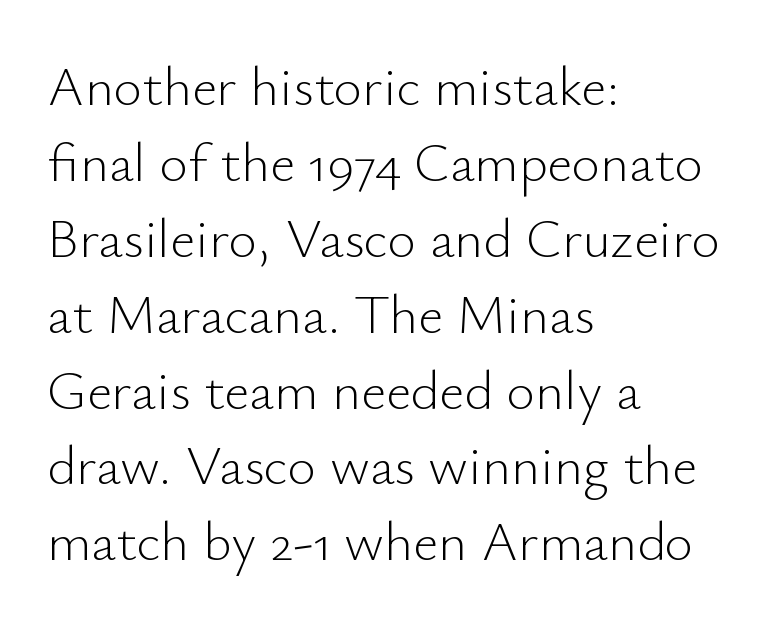
The image shows 55 px light sans-serif type, upright; set left-aligned, normal line spacing (1.38x), normal letter spacing, not underlined; low stroke contrast and a small x-height.
